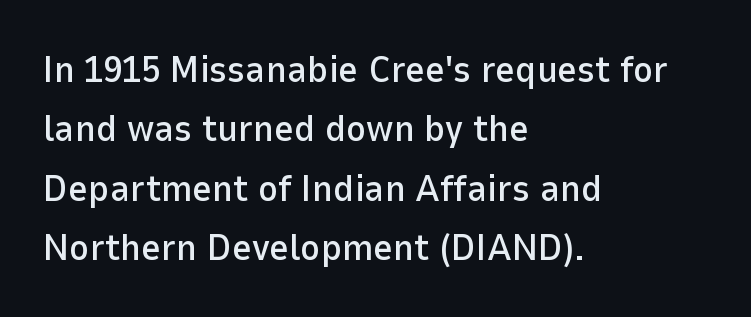
Q: Is the text italic (slanted)? A: No, it is upright.
Q: Is the typeface a serif or a sans-serif typeface? A: Sans-serif.
Q: Is the text underlined? A: No.
Q: How is the paragraph aligned? A: Left-aligned.
Q: Is the spacing between letters normal or unusually wide? A: Normal.
Q: Is the spacing between lines tight, normal or loose? A: Normal.
Q: Width (condensed, normal, or wide)? A: Normal.
Q: Stroke contrast? A: Low.
Q: x-height? A: Medium.
Q: Monospaced? A: No.
